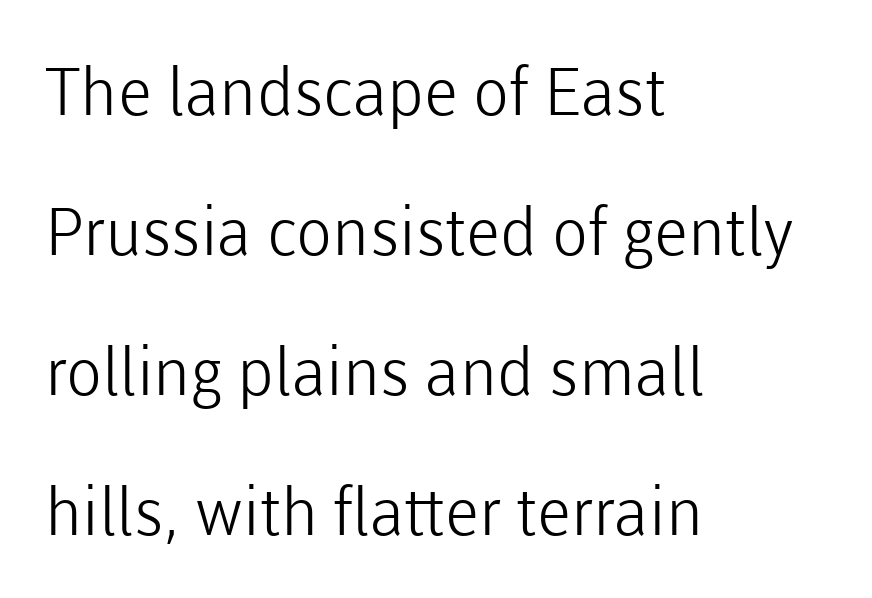
The image shows 66 px light sans-serif type, upright; set left-aligned, loose line spacing (2.12x), normal letter spacing, not underlined; low stroke contrast and a medium x-height.
